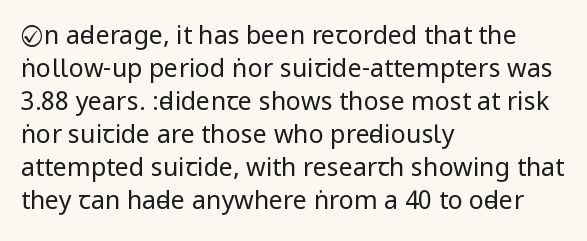
The setting favours the left margin, as ordinary paragraphs usually do. The letters stand upright; this is a roman face. Does the leading feel generous? No, just average. The passage shown has conventional tracking throughout. Each stroke keeps to a modest, everyday thickness or less.
